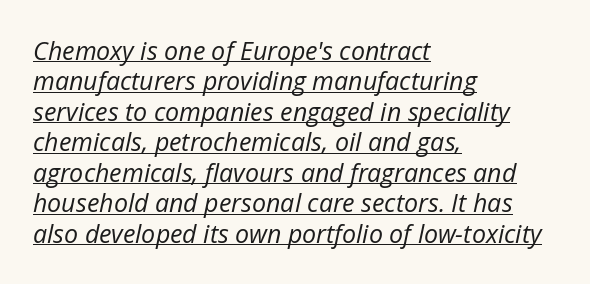
{"italic": "yes", "lean": "right", "slant_degrees": 12, "bold": "no", "underline": "yes", "align": "left", "line_spacing_ratio": 1.22, "letter_spacing": "normal", "letter_spacing_em": 0.0, "glyph_px": 25}
